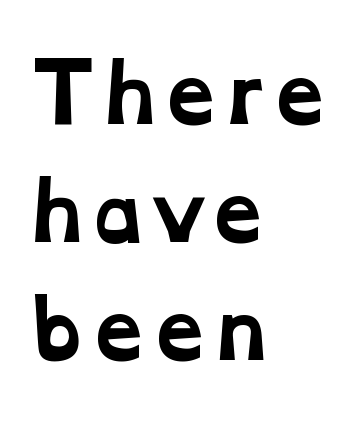
The image shows 77 px bold, wide serif type; set left-aligned, normal line spacing (1.53x), normal letter spacing, not underlined; low stroke contrast and a medium x-height.
